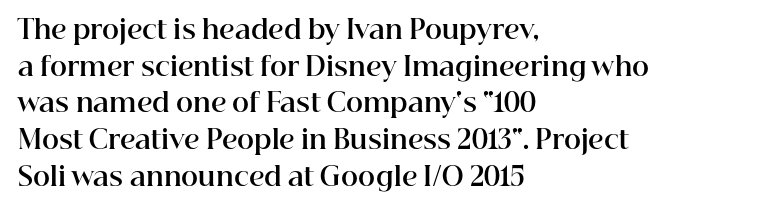
Q: Is the text bold? A: Yes.
Q: Is the text italic (slanted)? A: No, it is upright.
Q: Is the text underlined? A: No.
Q: How is the paragraph aligned? A: Left-aligned.
Q: Is the spacing between letters normal or unusually wide? A: Normal.
Q: Is the spacing between lines tight, normal or loose? A: Normal.
